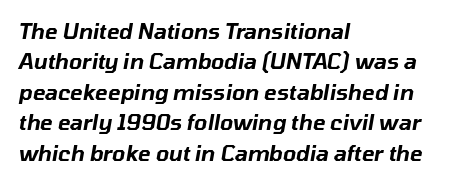
Q: Is the text italic (slanted)? A: Yes, it leans right by about 10 degrees.
Q: Is the text underlined? A: No.
Q: How is the paragraph aligned? A: Left-aligned.
Q: Is the spacing between letters normal or unusually wide? A: Normal.
Q: Is the spacing between lines tight, normal or loose? A: Normal.
